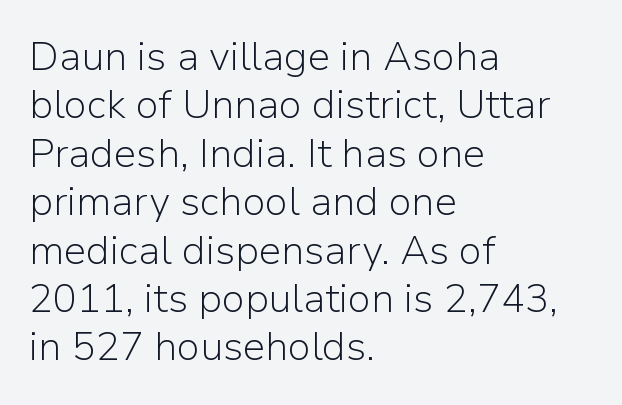
The image shows 40 px light sans-serif type, upright; set left-aligned, line spacing 1.21x, normal letter spacing, not underlined; low stroke contrast and a medium x-height.
